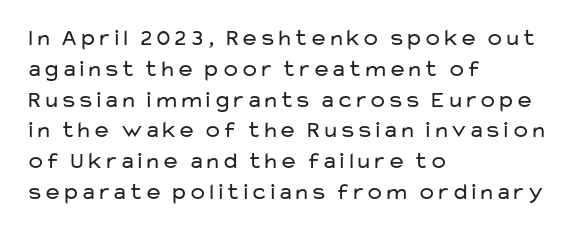
The image shows 23 px text type, upright; set left-aligned, normal line spacing (1.34x), normal letter spacing, not underlined.
